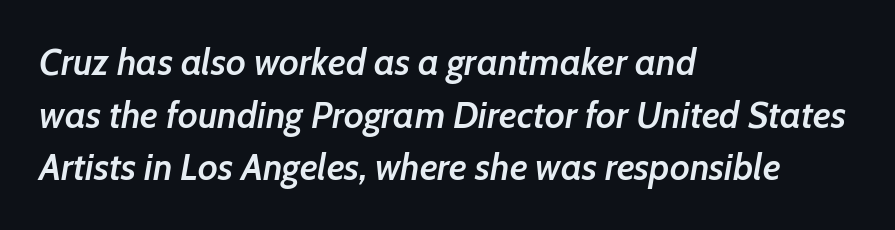
The image shows 37 px semibold type, italic (leaning right); set left-aligned, normal line spacing (1.42x), normal letter spacing, not underlined; low stroke contrast and a medium x-height.
